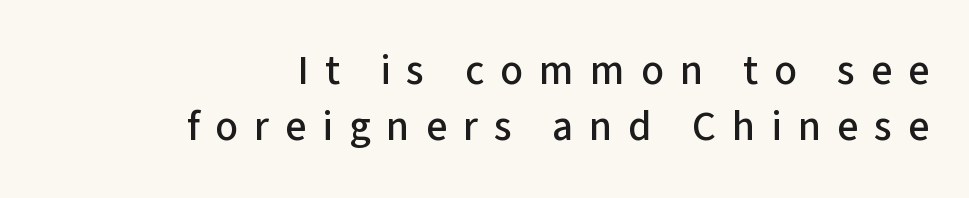
Q: Is the text italic (slanted)? A: No, it is upright.
Q: Is the typeface a serif or a sans-serif typeface? A: Sans-serif.
Q: Is the text underlined? A: No.
Q: How is the paragraph aligned? A: Right-aligned.
Q: Is the spacing between letters normal or unusually wide? A: Unusually wide.
Q: Is the spacing between lines tight, normal or loose? A: Normal.
Q: Width (condensed, normal, or wide)? A: Normal.
Q: Stroke contrast? A: Low.
Q: x-height? A: Medium.
Q: Monospaced? A: No.
